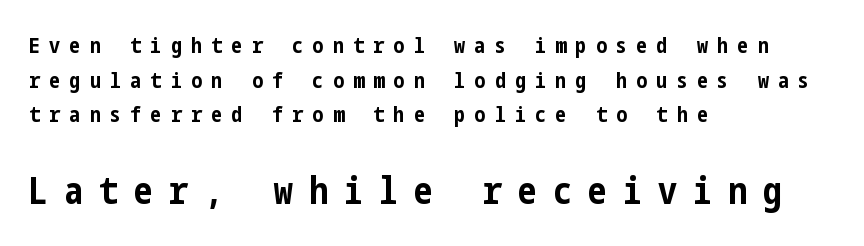
The image shows 38 px bold, condensed sans-serif type, upright; set left-aligned, normal line spacing (1.57x), unusually wide letter spacing (+0.42 em), not underlined; the second (bottom) block is 1.73x larger; low stroke contrast and a medium x-height.
